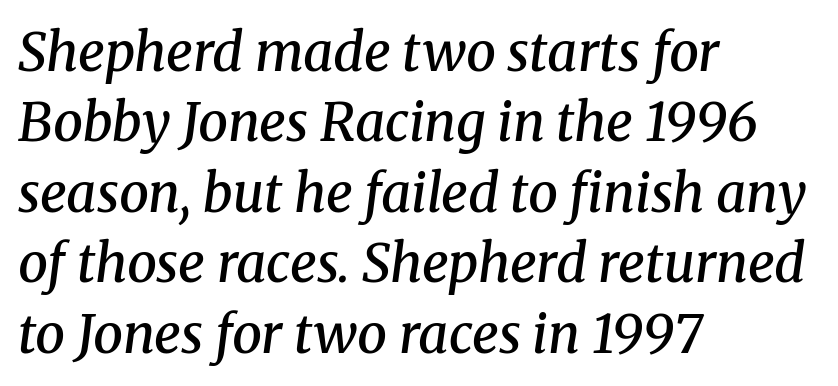
{"serif": "yes", "italic": "yes", "lean": "right", "slant_degrees": 8, "bold": "semi", "weight": "semibold", "width": "normal", "stroke_contrast": "medium", "x_height": "medium", "monospaced": "no", "underline": "no", "align": "left", "line_spacing": "normal", "line_spacing_ratio": 1.33, "letter_spacing": "normal", "letter_spacing_em": 0.0, "glyph_px": 53}
